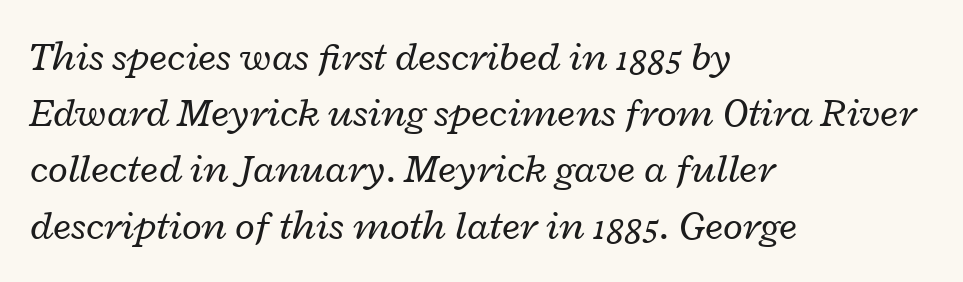
The image shows 41 px regular-weight, wide type, italic (leaning right); set left-aligned, normal line spacing (1.37x), normal letter spacing, not underlined; low stroke contrast and a medium x-height.
